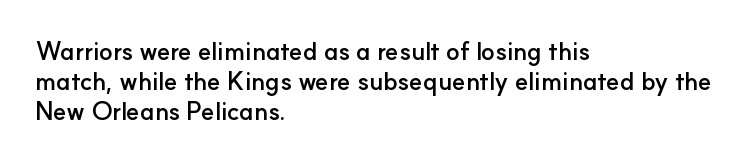
Q: Is the text bold? A: Yes.
Q: Is the text italic (slanted)? A: No, it is upright.
Q: Is the text underlined? A: No.
Q: How is the paragraph aligned? A: Left-aligned.
Q: Is the spacing between letters normal or unusually wide? A: Normal.
